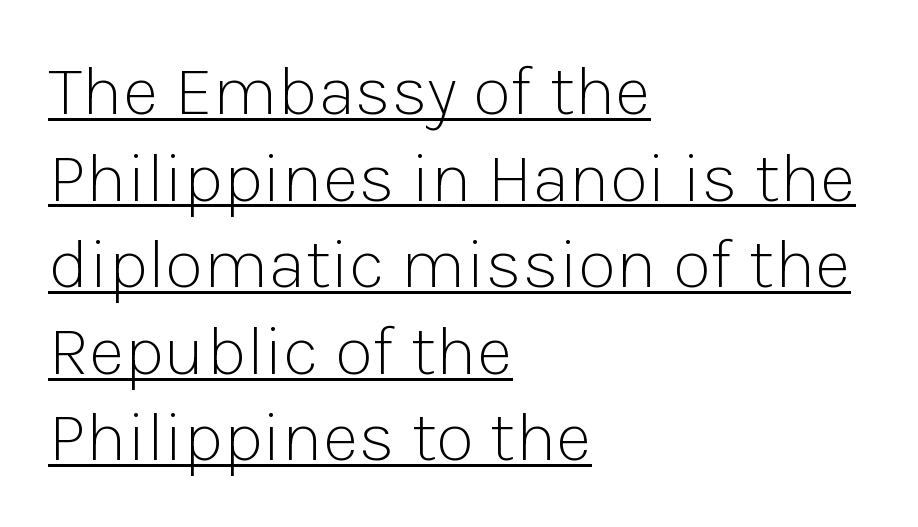
Q: Is the text bold? A: No.
Q: Is the text italic (slanted)? A: No, it is upright.
Q: Is the typeface a serif or a sans-serif typeface? A: Sans-serif.
Q: Is the text underlined? A: Yes.
Q: How is the paragraph aligned? A: Left-aligned.
Q: Is the spacing between letters normal or unusually wide? A: Normal.
Q: Width (condensed, normal, or wide)? A: Normal.
Q: Stroke contrast? A: Low.
Q: x-height? A: Medium.
Q: Monospaced? A: No.
